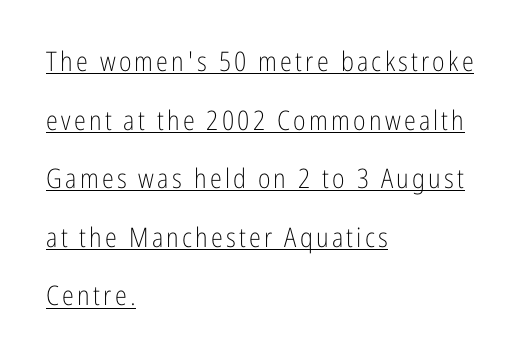
Q: Is the text bold? A: No.
Q: Is the text italic (slanted)? A: No, it is upright.
Q: Is the text underlined? A: Yes.
Q: How is the paragraph aligned? A: Left-aligned.
Q: Is the spacing between lines tight, normal or loose? A: Loose.
